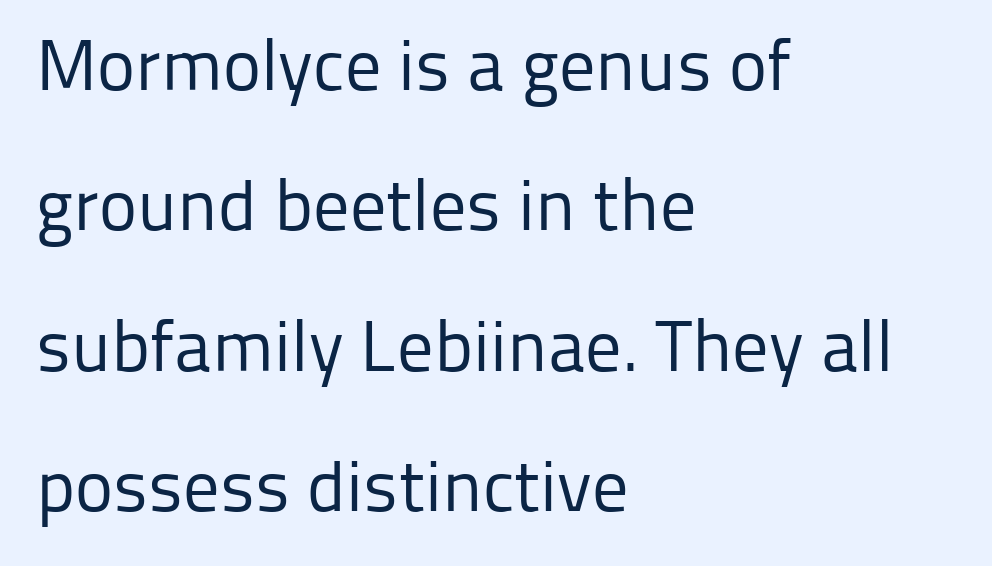
Layout note: lines flush left. Widely set lines give the paragraph a tall, airy silhouette. Here the glyphs are tracked normally, forming tight word shapes. Anything drawn beneath the words? Only blank space. Letterform terminals end flat and unadorned throughout the passage.
